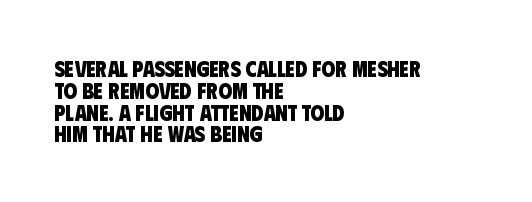
{"bold": "yes", "underline": "no", "align": "left", "line_spacing": "tight", "line_spacing_ratio": 0.99, "letter_spacing": "normal", "letter_spacing_em": 0.0, "glyph_px": 22}
